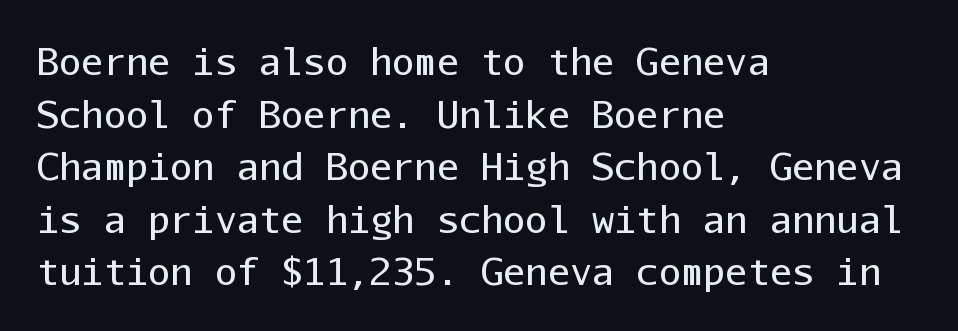
{"serif": "no", "italic": "no", "bold": "no", "weight": "regular", "width": "normal", "stroke_contrast": "low", "x_height": "medium", "monospaced": "yes", "underline": "no", "align": "left", "line_spacing": "normal", "line_spacing_ratio": 1.42, "letter_spacing": "normal", "letter_spacing_em": 0.0, "glyph_px": 37}
